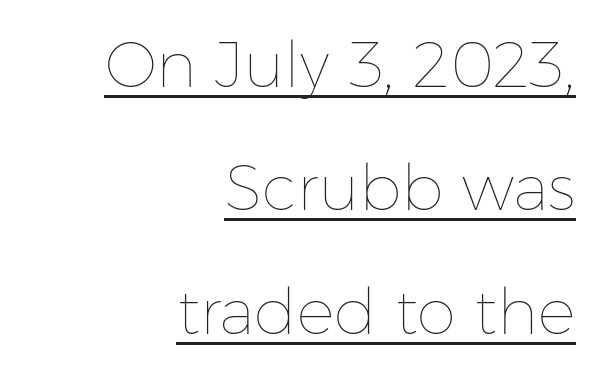
The image shows 63 px thin type, upright; set right-aligned, loose line spacing (1.96x), normal letter spacing, underlined; low stroke contrast and a medium x-height.
